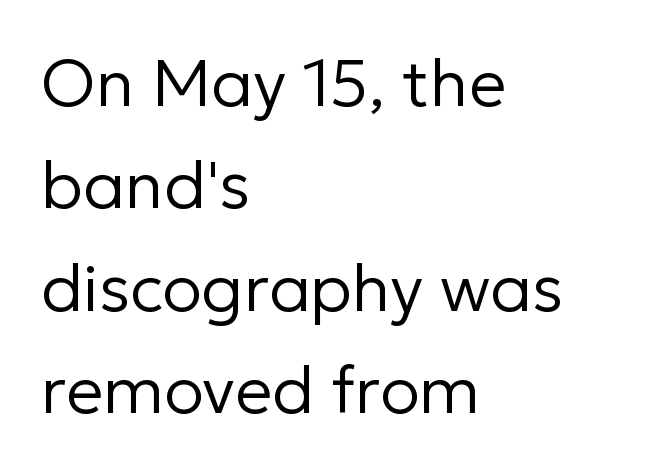
Q: Is the text bold? A: No.
Q: Is the text italic (slanted)? A: No, it is upright.
Q: Is the typeface a serif or a sans-serif typeface? A: Sans-serif.
Q: Is the text underlined? A: No.
Q: How is the paragraph aligned? A: Left-aligned.
Q: Is the spacing between letters normal or unusually wide? A: Normal.
Q: Is the spacing between lines tight, normal or loose? A: Normal.
Q: Width (condensed, normal, or wide)? A: Normal.
Q: Stroke contrast? A: Low.
Q: x-height? A: Medium.
Q: Monospaced? A: No.
